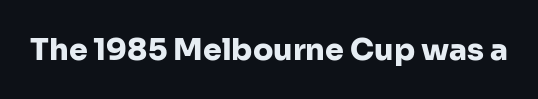
A typesetter would call this proportional, since set widths differ per character. Rule under the text: the space is simply empty. Nope, no serifs anywhere on these letters. Does the lettering tilt? It doesn't — this is upright. Spacing between characters is what you'd get straight out of the box. Emphasis by weight is at full strength: bold.
